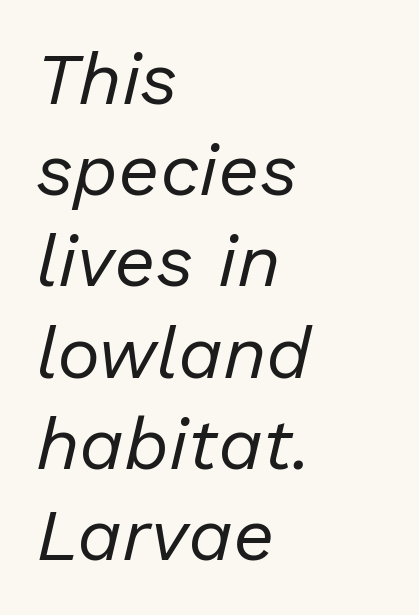
Q: Is the text bold? A: No.
Q: Is the text italic (slanted)? A: Yes, it leans right by about 13 degrees.
Q: Is the text underlined? A: No.
Q: How is the paragraph aligned? A: Left-aligned.
Q: Is the spacing between letters normal or unusually wide? A: Normal.
Q: Is the spacing between lines tight, normal or loose? A: Normal.
Q: Width (condensed, normal, or wide)? A: Normal.
Q: Stroke contrast? A: Low.
Q: x-height? A: Medium.
Q: Monospaced? A: No.
